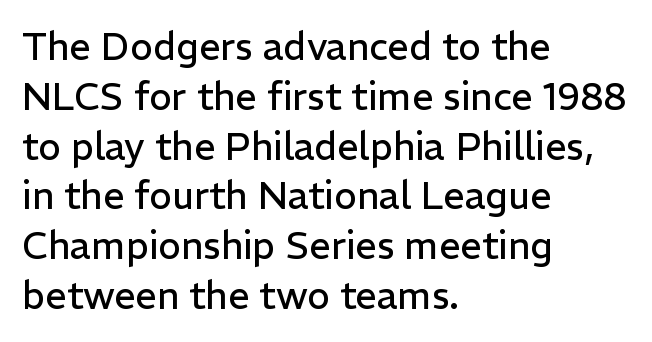
Q: Is the text bold? A: No.
Q: Is the text italic (slanted)? A: No, it is upright.
Q: Is the typeface a serif or a sans-serif typeface? A: Sans-serif.
Q: Is the text underlined? A: No.
Q: How is the paragraph aligned? A: Left-aligned.
Q: Is the spacing between letters normal or unusually wide? A: Normal.
Q: Is the spacing between lines tight, normal or loose? A: Normal.
Q: Width (condensed, normal, or wide)? A: Normal.
Q: Stroke contrast? A: Low.
Q: x-height? A: Medium.
Q: Monospaced? A: No.
